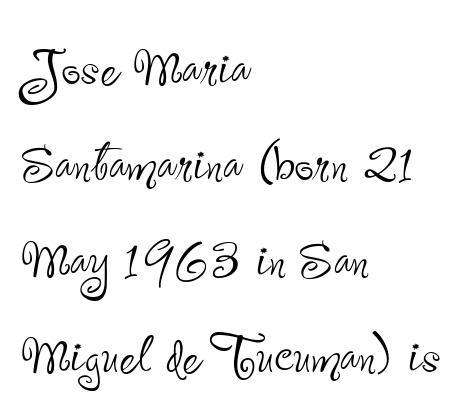
Q: Is the text bold? A: No.
Q: Is the text italic (slanted)? A: Yes.
Q: Is the typeface a serif or a sans-serif typeface? A: Sans-serif.
Q: Is the text underlined? A: No.
Q: How is the paragraph aligned? A: Left-aligned.
Q: Is the spacing between letters normal or unusually wide? A: Normal.
Q: Is the spacing between lines tight, normal or loose? A: Normal.
Q: Width (condensed, normal, or wide)? A: Condensed.
Q: Stroke contrast? A: Low.
Q: x-height? A: Small.
Q: Monospaced? A: No.
